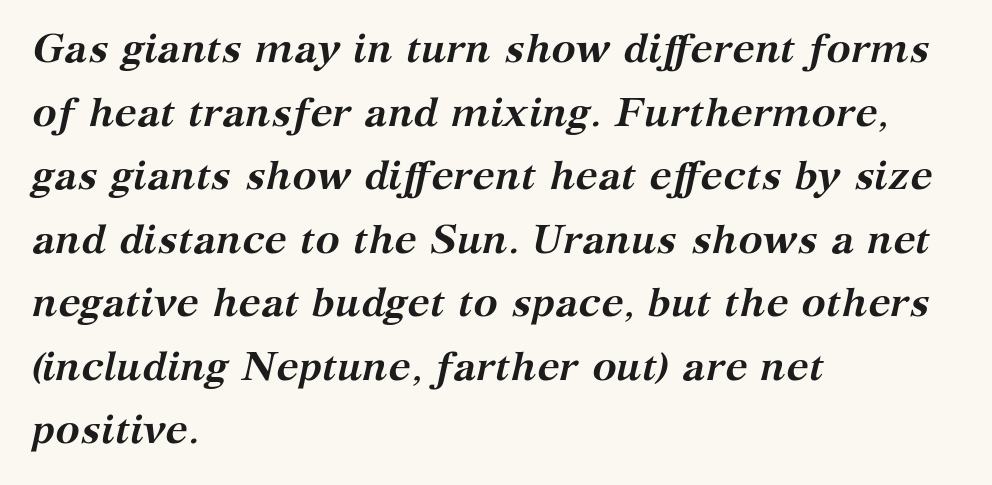
Chunky letters — that's bold for sure. If you drew a line through each stem, it would be angled. The rows are spaced the way most documents space them. Are there feet on the stems? There are — it's a serif.
